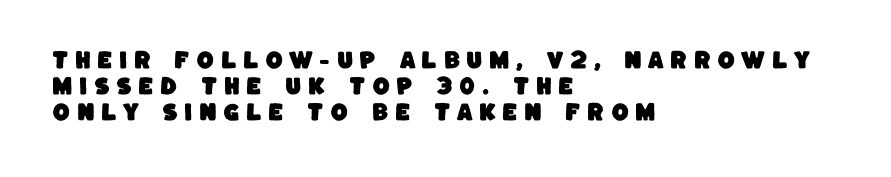
The strip under each line holds only bare page. Substantial extra tracking has been applied to these lines. Alignment: flush left. The passage shown stacks its lines at a standard gap.
